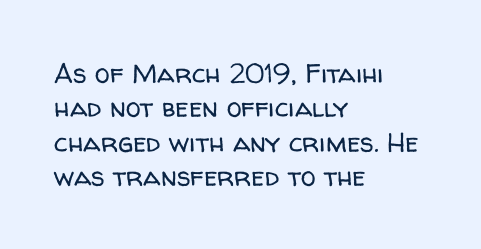
Q: Is the text bold? A: No.
Q: Is the text italic (slanted)? A: No, it is upright.
Q: Is the text underlined? A: No.
Q: How is the paragraph aligned? A: Left-aligned.
Q: Is the spacing between letters normal or unusually wide? A: Normal.
Q: Is the spacing between lines tight, normal or loose? A: Normal.
